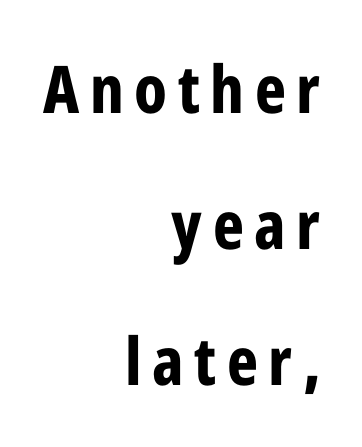
The image shows 66 px bold, condensed sans-serif type, upright; set right-aligned, loose line spacing (2.06x), not underlined; low stroke contrast and a medium x-height.
